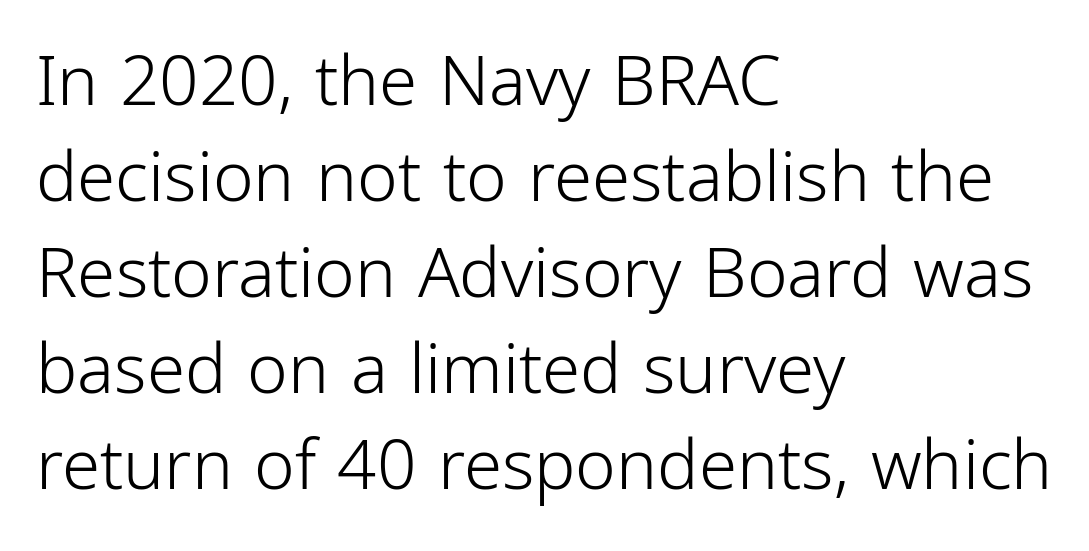
The image shows 69 px light, condensed sans-serif type, upright; set left-aligned, normal line spacing (1.39x), normal letter spacing, not underlined; low stroke contrast and a medium x-height.
